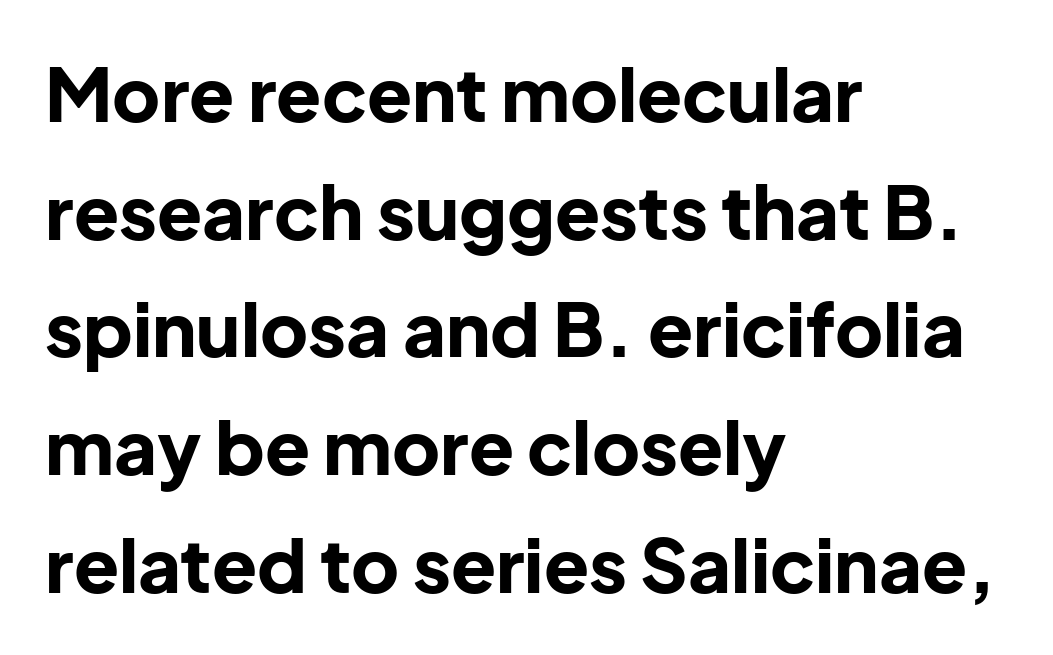
The image shows 74 px bold sans-serif type, upright; set left-aligned, normal line spacing (1.59x), normal letter spacing, not underlined; low stroke contrast and a medium x-height.
